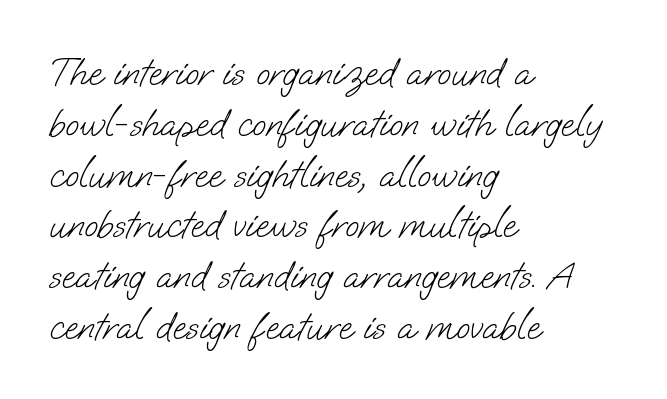
The image shows 40 px light sans-serif type; set left-aligned, normal line spacing (1.27x), normal letter spacing, not underlined; low stroke contrast and a small x-height.
